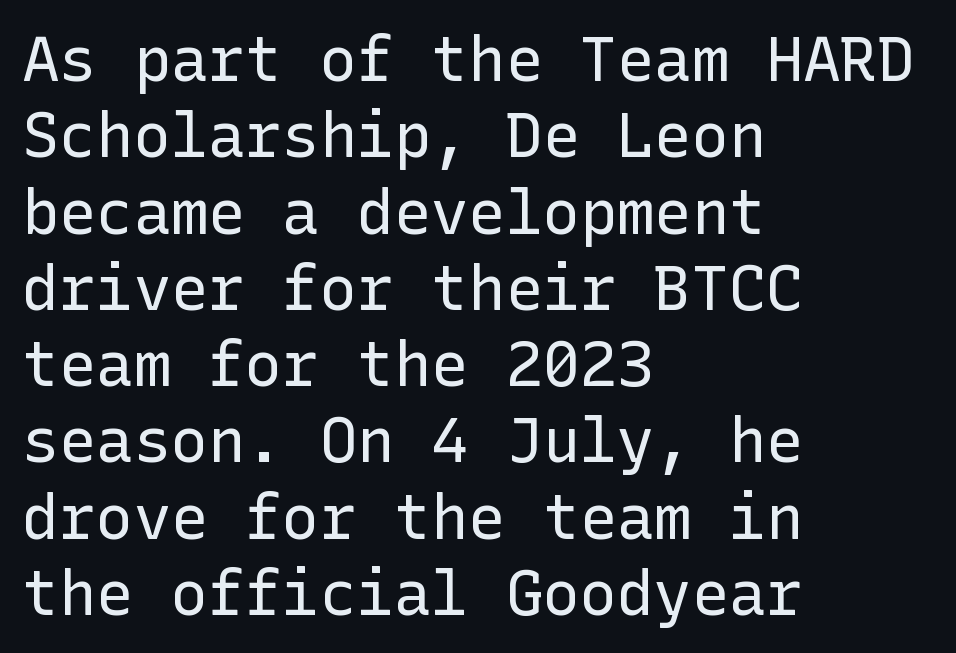
{"serif": "no", "italic": "no", "bold": "no", "weight": "regular", "width": "normal", "stroke_contrast": "low", "x_height": "medium", "underline": "no", "align": "left", "line_spacing_ratio": 1.23, "letter_spacing": "normal", "letter_spacing_em": 0.0, "glyph_px": 62}
